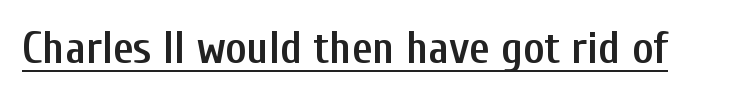
Do the characters align in a grid? No, the font is proportional. The axis of the letterforms is exactly vertical. The passage shown is typeset with a sans-serif family. This is underlined copy, the kind a proofreader might mark for attention.
